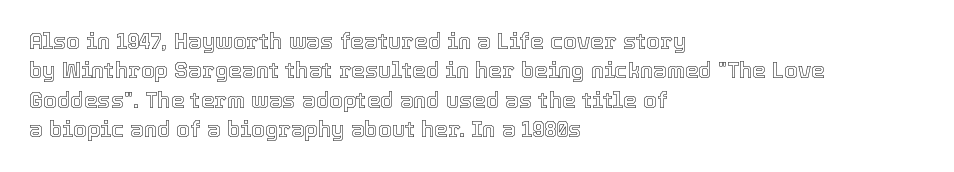
Q: Is the text italic (slanted)? A: No, it is upright.
Q: Is the text underlined? A: No.
Q: How is the paragraph aligned? A: Left-aligned.
Q: Is the spacing between letters normal or unusually wide? A: Normal.
Q: Is the spacing between lines tight, normal or loose? A: Normal.
